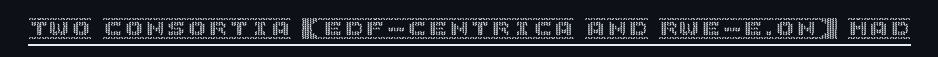
{"italic": "no", "underline": "yes", "letter_spacing": "normal", "letter_spacing_em": 0.0, "glyph_px": 21}
